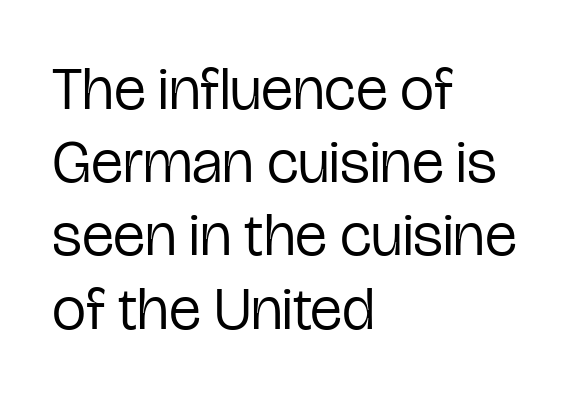
{"serif": "no", "italic": "no", "bold": "no", "weight": "regular", "width": "condensed", "stroke_contrast": "low", "x_height": "medium", "monospaced": "no", "underline": "no", "align": "left", "line_spacing_ratio": 1.2, "letter_spacing": "normal", "letter_spacing_em": 0.0, "glyph_px": 61}
